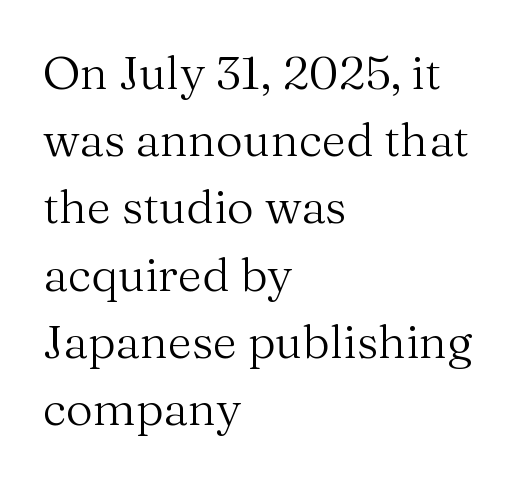
Q: Is the text bold? A: No.
Q: Is the text italic (slanted)? A: No, it is upright.
Q: Is the typeface a serif or a sans-serif typeface? A: Serif.
Q: Is the text underlined? A: No.
Q: How is the paragraph aligned? A: Left-aligned.
Q: Is the spacing between letters normal or unusually wide? A: Normal.
Q: Is the spacing between lines tight, normal or loose? A: Normal.
Q: Width (condensed, normal, or wide)? A: Normal.
Q: Stroke contrast? A: Medium.
Q: x-height? A: Medium.
Q: Monospaced? A: No.
